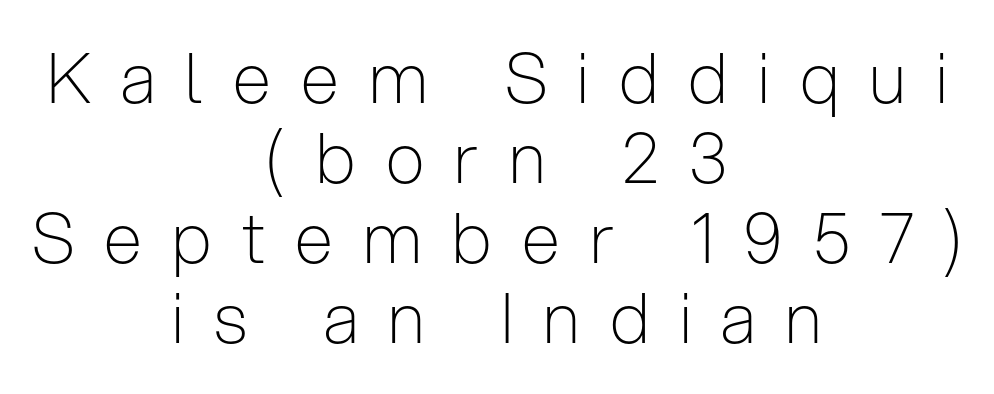
Q: Is the text bold? A: No.
Q: Is the text italic (slanted)? A: No, it is upright.
Q: Is the typeface a serif or a sans-serif typeface? A: Sans-serif.
Q: Is the text underlined? A: No.
Q: How is the paragraph aligned? A: Centered.
Q: Is the spacing between letters normal or unusually wide? A: Unusually wide.
Q: Width (condensed, normal, or wide)? A: Condensed.
Q: Stroke contrast? A: Low.
Q: x-height? A: Medium.
Q: Monospaced? A: No.
